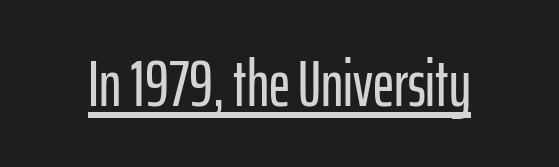
Looks like someone drew a line under every word here. Does the lettering tilt? It doesn't — this is upright. Is the letter spacing exaggerated? No — it looks like the ordinary default. Typographically, this falls in the sans-serif category. Character widths vary here, with narrow letters taking less room than wide ones.
